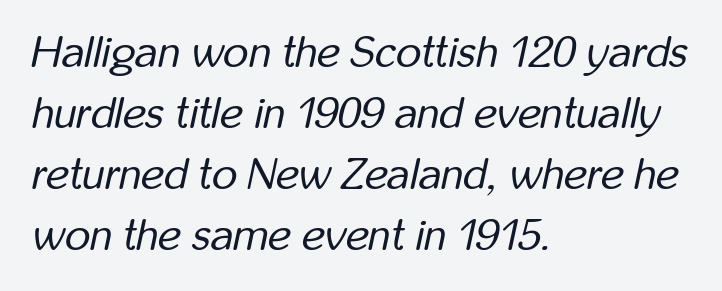
The image shows 44 px regular-weight, condensed type, italic (leaning right); set left-aligned, normal line spacing (1.39x), normal letter spacing, not underlined; low stroke contrast and a medium x-height.
